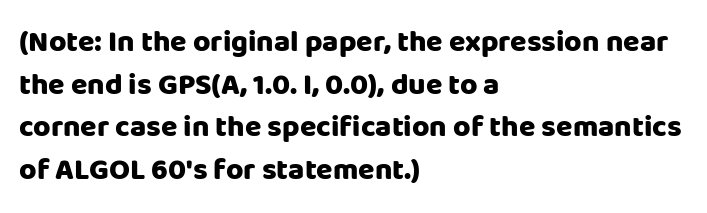
The image shows 30 px heavy sans-serif type, upright; set left-aligned, normal line spacing (1.42x), normal letter spacing, not underlined; low stroke contrast and a large x-height.
